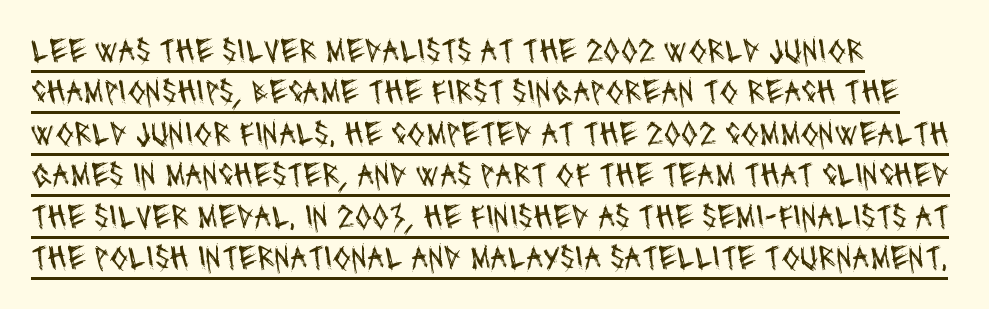
{"serif": "no", "bold": "no", "weight": "regular", "width": "condensed", "stroke_contrast": "medium", "x_height": "large", "monospaced": "no", "underline": "yes", "align": "left", "line_spacing_ratio": 1.22, "letter_spacing": "normal", "letter_spacing_em": 0.0, "glyph_px": 34}
